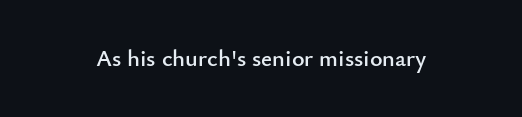
Observe the ordinary spacing: letters are neighbours, not strangers. Underline: absent. Rendered with straight, roman letterforms.
